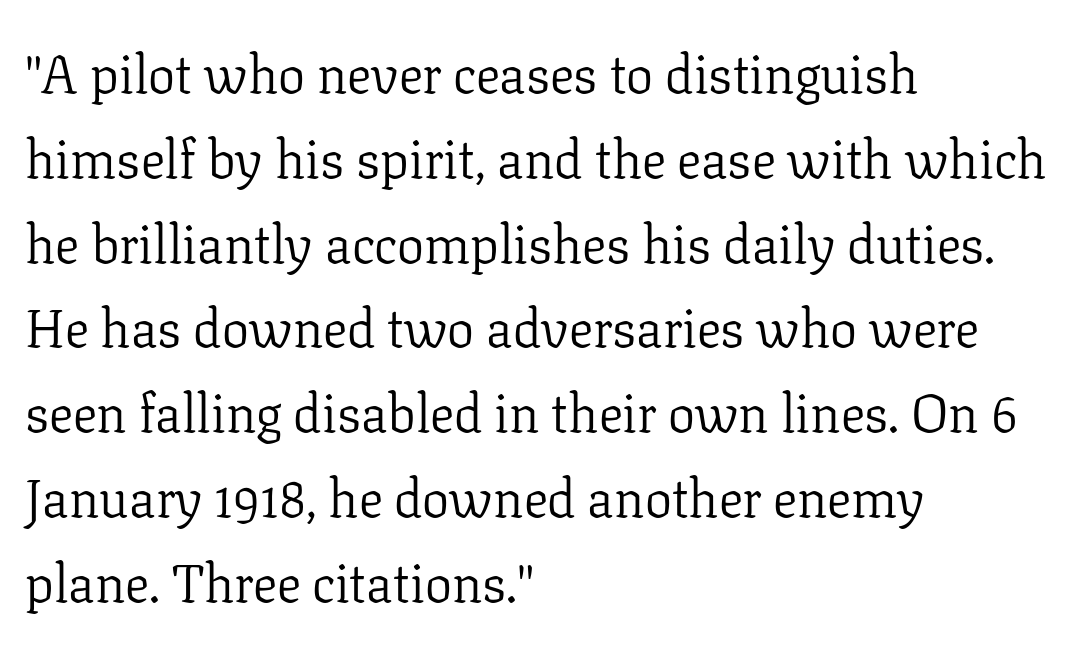
Q: Is the text bold? A: No.
Q: Is the text italic (slanted)? A: No, it is upright.
Q: Is the typeface a serif or a sans-serif typeface? A: Serif.
Q: Is the text underlined? A: No.
Q: How is the paragraph aligned? A: Left-aligned.
Q: Is the spacing between letters normal or unusually wide? A: Normal.
Q: Is the spacing between lines tight, normal or loose? A: Normal.
Q: Width (condensed, normal, or wide)? A: Normal.
Q: Stroke contrast? A: Low.
Q: x-height? A: Medium.
Q: Monospaced? A: No.
